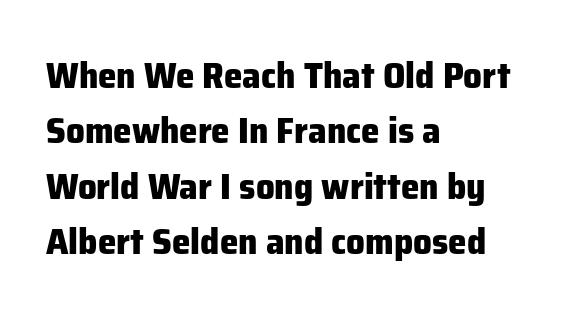
Q: Is the text bold? A: Yes.
Q: Is the text italic (slanted)? A: No, it is upright.
Q: Is the typeface a serif or a sans-serif typeface? A: Sans-serif.
Q: Is the text underlined? A: No.
Q: How is the paragraph aligned? A: Left-aligned.
Q: Is the spacing between letters normal or unusually wide? A: Normal.
Q: Is the spacing between lines tight, normal or loose? A: Normal.
Q: Width (condensed, normal, or wide)? A: Normal.
Q: Stroke contrast? A: Low.
Q: x-height? A: Medium.
Q: Monospaced? A: No.
